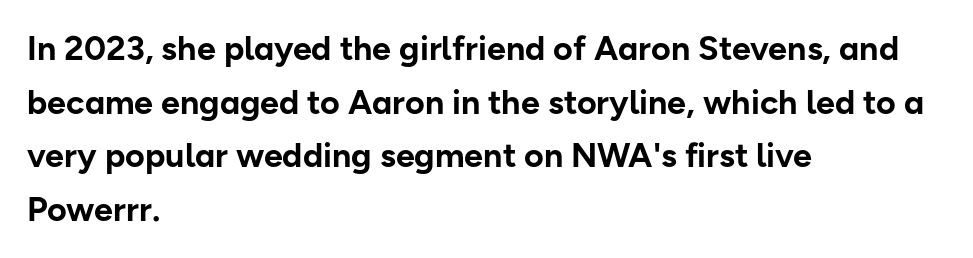
The image shows 34 px bold sans-serif type, upright; set left-aligned, normal line spacing (1.58x), normal letter spacing, not underlined; low stroke contrast and a medium x-height.
